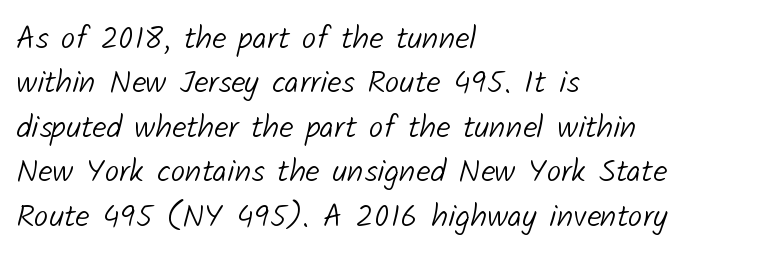
Q: Is the text bold? A: No.
Q: Is the typeface a serif or a sans-serif typeface? A: Sans-serif.
Q: Is the text underlined? A: No.
Q: How is the paragraph aligned? A: Left-aligned.
Q: Is the spacing between letters normal or unusually wide? A: Normal.
Q: Is the spacing between lines tight, normal or loose? A: Normal.
Q: Width (condensed, normal, or wide)? A: Normal.
Q: Stroke contrast? A: Low.
Q: x-height? A: Medium.
Q: Monospaced? A: No.
